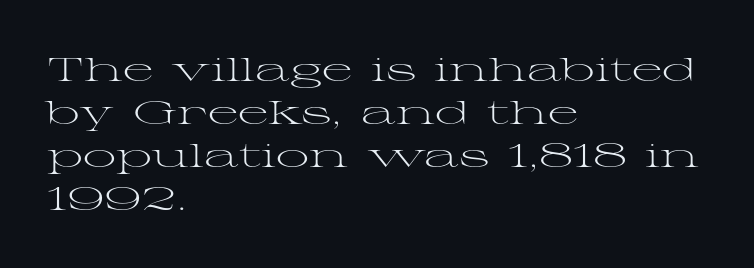
Q: Is the text bold? A: No.
Q: Is the text italic (slanted)? A: No, it is upright.
Q: Is the typeface a serif or a sans-serif typeface? A: Serif.
Q: Is the text underlined? A: No.
Q: How is the paragraph aligned? A: Left-aligned.
Q: Is the spacing between letters normal or unusually wide? A: Normal.
Q: Is the spacing between lines tight, normal or loose? A: Normal.
Q: Width (condensed, normal, or wide)? A: Wide.
Q: Stroke contrast? A: Medium.
Q: x-height? A: Medium.
Q: Monospaced? A: No.
